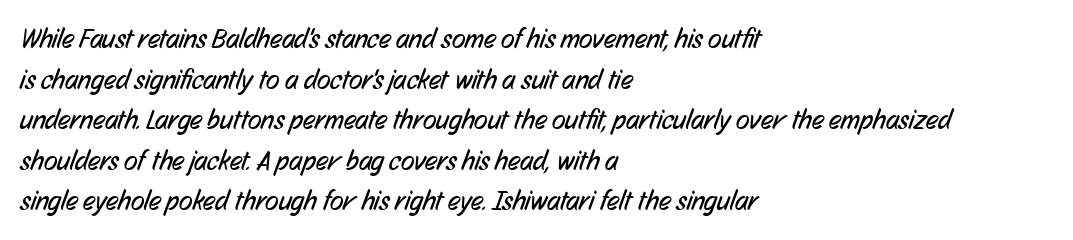
{"serif": "no", "bold": "no", "weight": "regular", "width": "condensed", "stroke_contrast": "low", "x_height": "medium", "monospaced": "no", "underline": "no", "align": "left", "line_spacing": "normal", "line_spacing_ratio": 1.45, "letter_spacing": "normal", "letter_spacing_em": 0.0, "glyph_px": 28}
